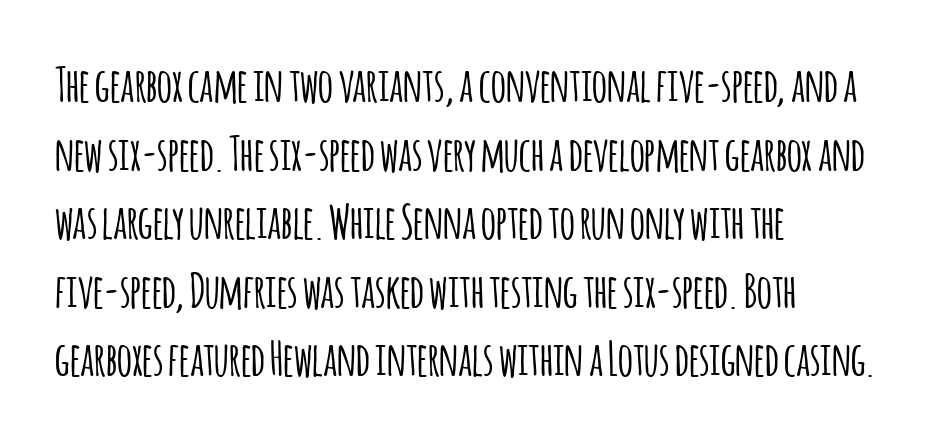
{"serif": "no", "italic": "no", "width": "condensed", "stroke_contrast": "low", "x_height": "large", "monospaced": "no", "underline": "no", "align": "left", "line_spacing": "normal", "line_spacing_ratio": 1.46, "letter_spacing": "normal", "letter_spacing_em": 0.0, "glyph_px": 47}
